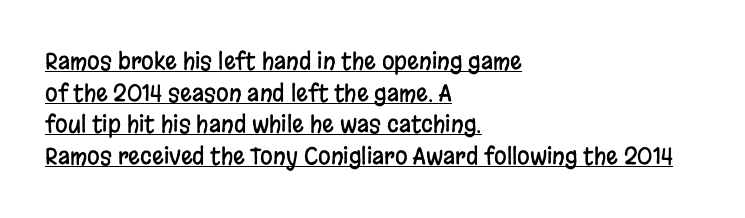
No extra tracking has been applied to these lines. Leading: standard. It's the straight-up-and-down kind of type. Students, observe the line beneath the letters — that is underlining. The paragraph shown leans on its left margin.
